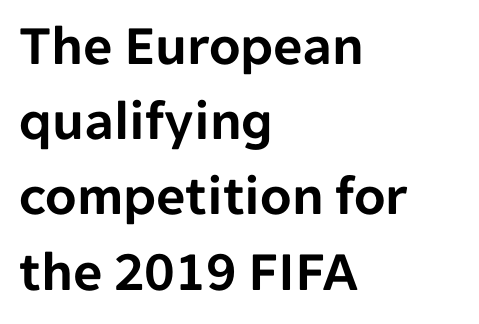
The image shows 57 px sans-serif type, upright; set left-aligned, normal line spacing (1.32x), normal letter spacing, not underlined; low stroke contrast and a medium x-height.
